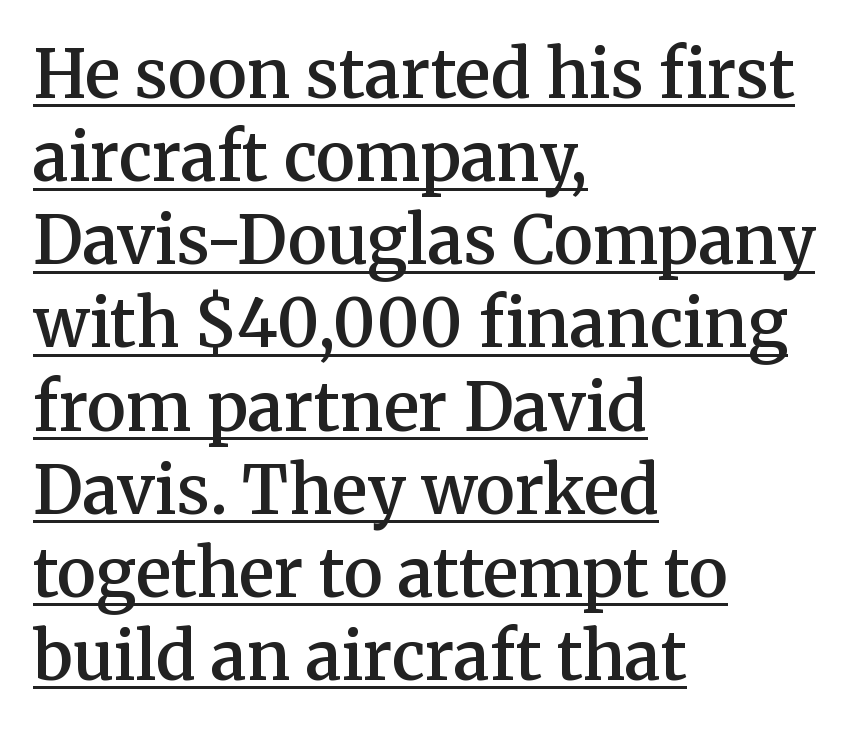
Q: Is the text bold? A: Semi-bold.
Q: Is the text italic (slanted)? A: No, it is upright.
Q: Is the typeface a serif or a sans-serif typeface? A: Serif.
Q: Is the text underlined? A: Yes.
Q: How is the paragraph aligned? A: Left-aligned.
Q: Is the spacing between letters normal or unusually wide? A: Normal.
Q: Is the spacing between lines tight, normal or loose? A: Normal.
Q: Width (condensed, normal, or wide)? A: Normal.
Q: Stroke contrast? A: Medium.
Q: x-height? A: Medium.
Q: Monospaced? A: No.
